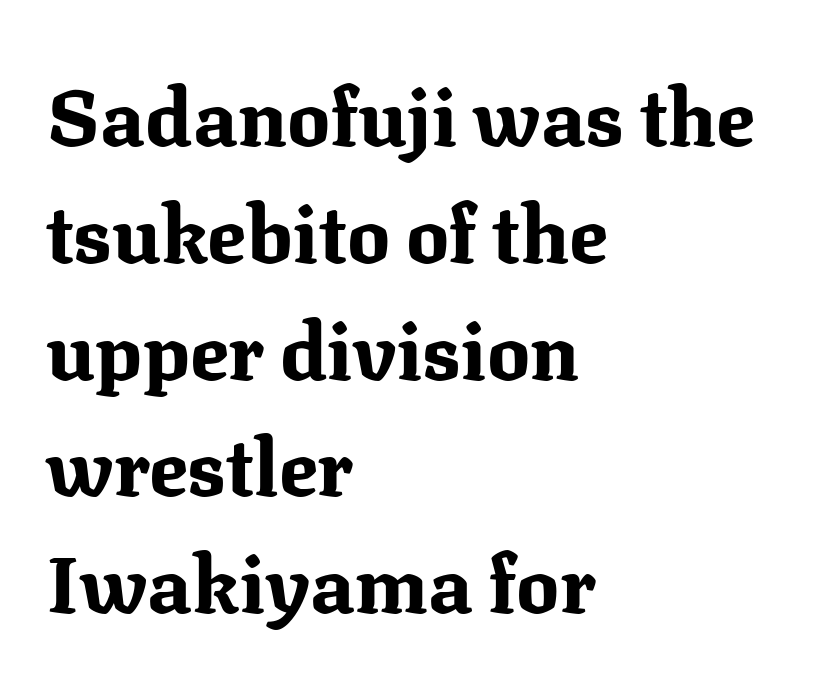
{"serif": "yes", "italic": "no", "bold": "yes", "weight": "bold", "width": "normal", "stroke_contrast": "medium", "x_height": "medium", "monospaced": "no", "underline": "no", "align": "left", "line_spacing": "normal", "line_spacing_ratio": 1.46, "letter_spacing": "normal", "letter_spacing_em": 0.0, "glyph_px": 80}
